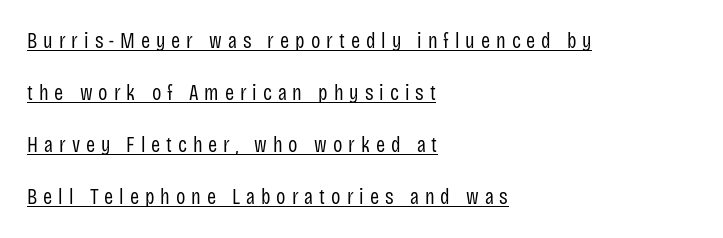
{"italic": "no", "bold": "no", "underline": "yes", "align": "left", "line_spacing": "loose", "line_spacing_ratio": 2.37, "letter_spacing": "wide", "letter_spacing_em": 0.27, "glyph_px": 22}
